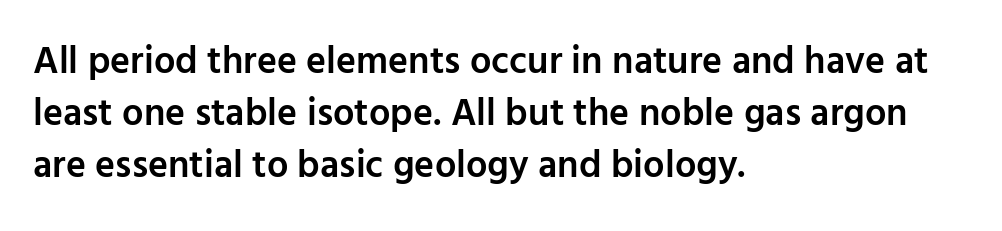
The image shows 38 px semibold sans-serif type, upright; set left-aligned, normal line spacing (1.37x), normal letter spacing, not underlined; low stroke contrast and a medium x-height.
